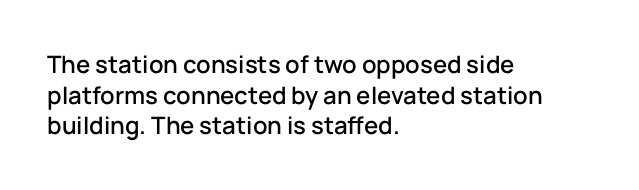
The image shows 24 px text type, upright; set left-aligned, normal line spacing (1.28x), normal letter spacing, not underlined.
